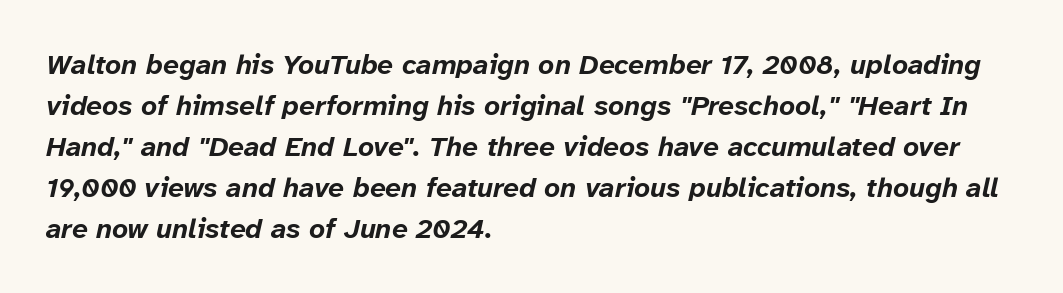
{"italic": "yes", "lean": "right", "slant_degrees": 12, "bold": "yes", "weight": "bold", "width": "normal", "stroke_contrast": "low", "x_height": "medium", "monospaced": "no", "underline": "no", "align": "left", "line_spacing": "normal", "line_spacing_ratio": 1.46, "letter_spacing": "normal", "letter_spacing_em": 0.0, "glyph_px": 28}
